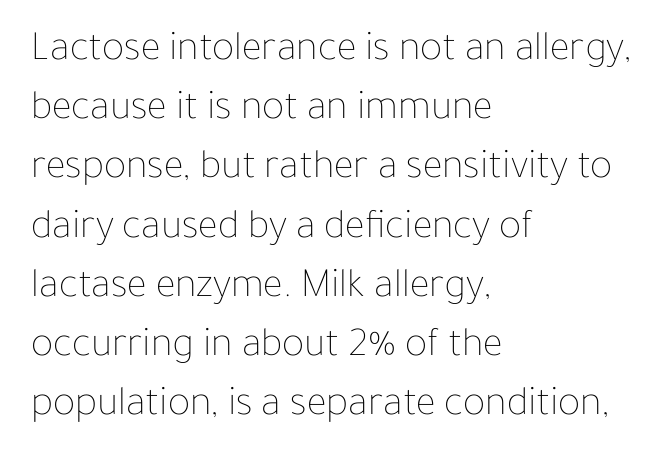
Q: Is the text bold? A: No.
Q: Is the text italic (slanted)? A: No, it is upright.
Q: Is the text underlined? A: No.
Q: How is the paragraph aligned? A: Left-aligned.
Q: Is the spacing between letters normal or unusually wide? A: Normal.
Q: Is the spacing between lines tight, normal or loose? A: Normal.
Q: Width (condensed, normal, or wide)? A: Normal.
Q: Stroke contrast? A: Low.
Q: x-height? A: Medium.
Q: Monospaced? A: No.
